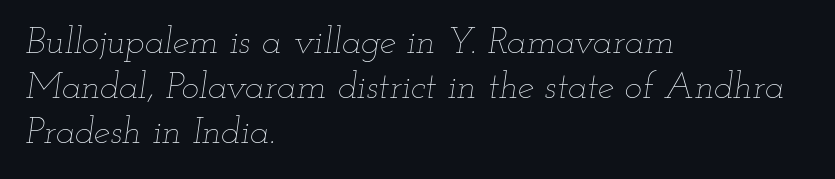
The image shows 37 px thin, wide type, italic (leaning right); set left-aligned, line spacing 1.22x, normal letter spacing, not underlined; low stroke contrast and a small x-height.
